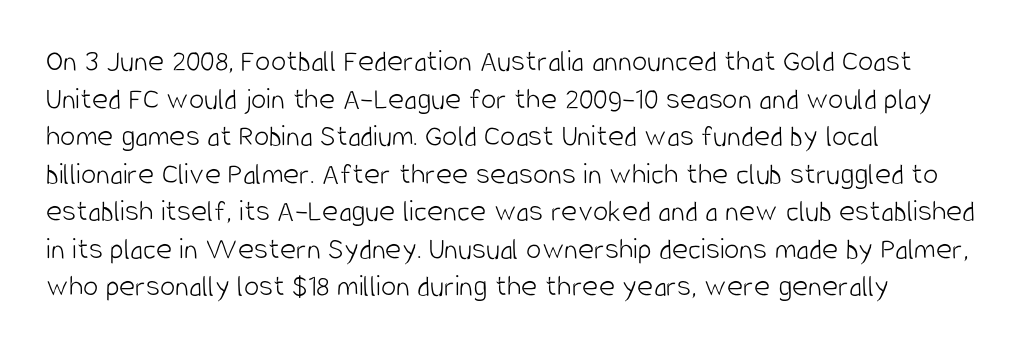
The image shows 31 px light, condensed sans-serif type, upright; set left-aligned, line spacing 1.21x, normal letter spacing, not underlined; low stroke contrast and a large x-height.
